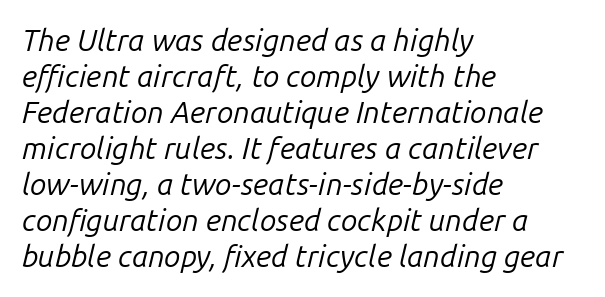
Bare-footed words on every line. Students, note that the glyphs here touch the page at normal intervals. Proportional: the letters do not fall into vertical columns. Weight class: somewhere from thin through regular.
